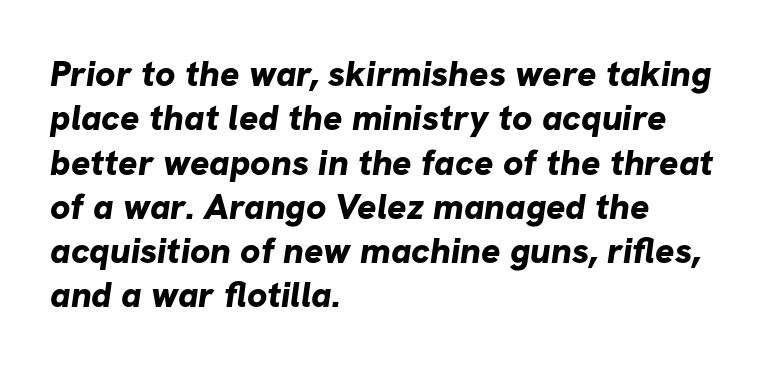
The image shows 36 px bold sans-serif type; set left-aligned, line spacing 1.23x, normal letter spacing, not underlined; low stroke contrast and a medium x-height.
